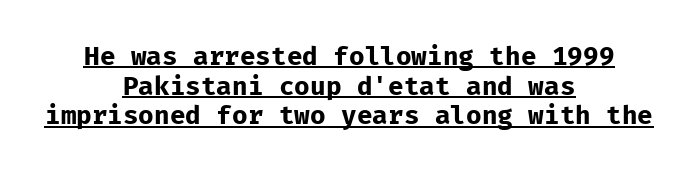
The image shows 26 px bold type, upright; set centered, tight line spacing (1.14x), normal letter spacing, underlined.
